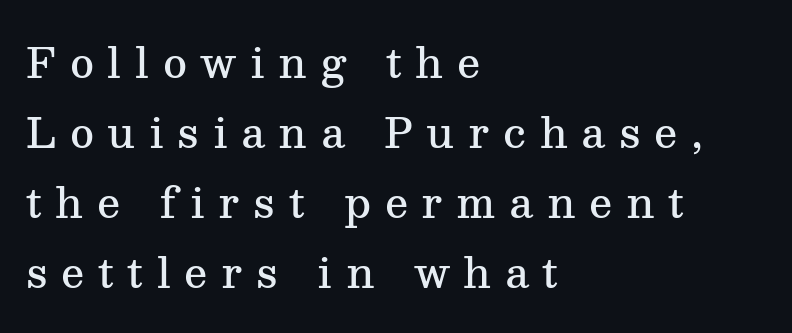
{"serif": "yes", "italic": "no", "bold": "semi", "weight": "semibold", "width": "normal", "stroke_contrast": "medium", "x_height": "medium", "monospaced": "no", "underline": "no", "align": "left", "line_spacing_ratio": 1.71, "letter_spacing": "wide", "letter_spacing_em": 0.33, "glyph_px": 41}
